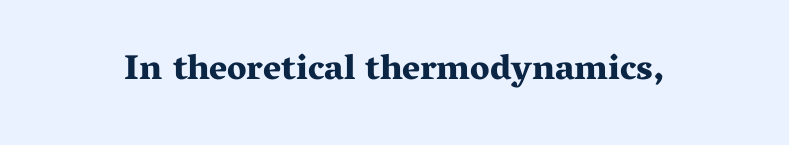
These lines are composed in type with serifs. Weight check: bold — yes, fully. Italic? Not at all — the glyphs are vertical. Does extra space separate the letters? No, they use regular spacing.
